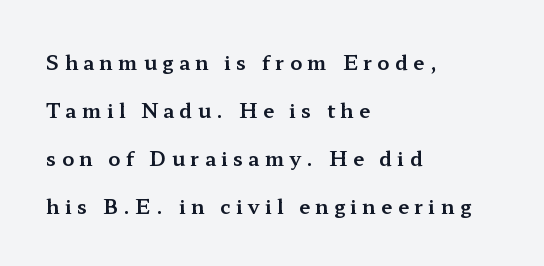
{"italic": "no", "underline": "no", "align": "left", "line_spacing": "loose", "line_spacing_ratio": 2.4, "letter_spacing": "wide", "letter_spacing_em": 0.26, "glyph_px": 20}
